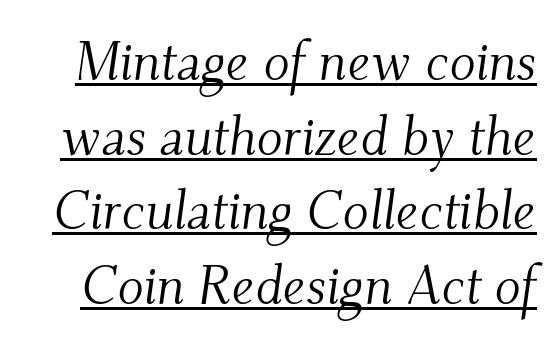
Honestly, the letter spacing is just normal — you wouldn't notice it. Like a heading marked for emphasis, these lines bear an underscore. The face looks like a standard text weight, possibly lighter. The font's italic variant was chosen for this text.
